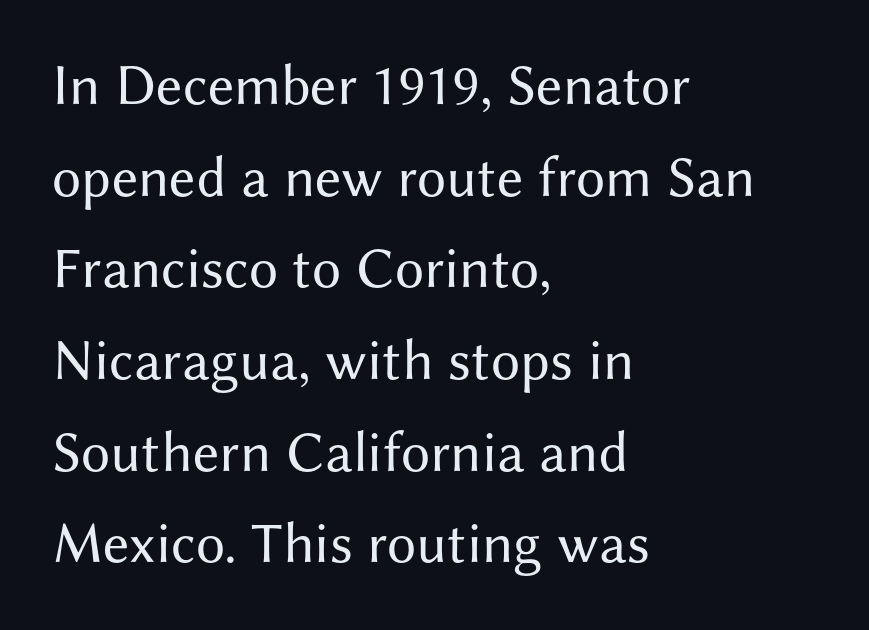
{"serif": "no", "italic": "no", "bold": "no", "weight": "regular", "width": "normal", "stroke_contrast": "medium", "x_height": "medium", "monospaced": "no", "underline": "no", "align": "left", "line_spacing": "normal", "line_spacing_ratio": 1.58, "letter_spacing": "normal", "letter_spacing_em": 0.0, "glyph_px": 58}
